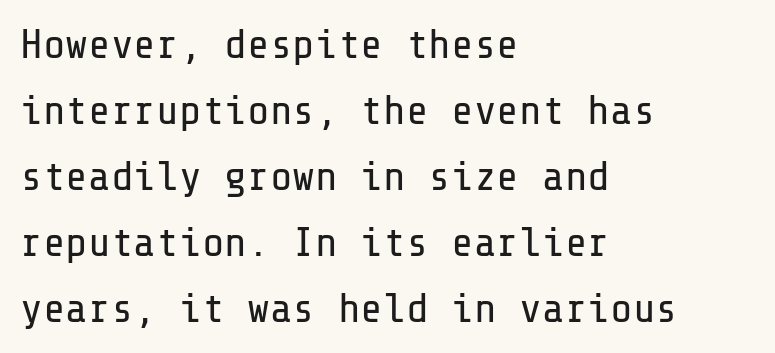
Look at the tracking — it's just the regular setting, nothing added. Leading: standard. Bold? No — there's no thickening of the strokes. Type without underlining. It's the straight-up-and-down kind of type.
